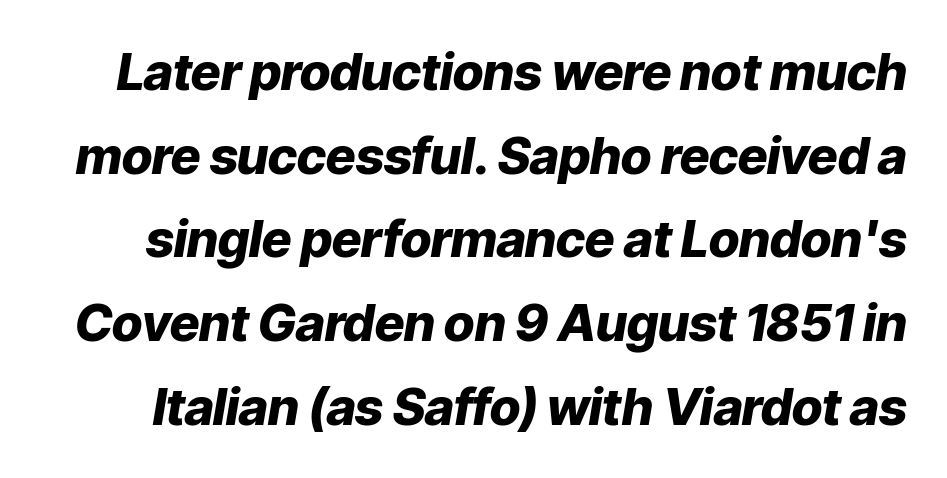
Q: Is the text bold? A: Yes.
Q: Is the text italic (slanted)? A: Yes, it leans right by about 9 degrees.
Q: Is the text underlined? A: No.
Q: Is the spacing between letters normal or unusually wide? A: Normal.
Q: Is the spacing between lines tight, normal or loose? A: Normal.
Q: Width (condensed, normal, or wide)? A: Normal.
Q: Stroke contrast? A: Low.
Q: x-height? A: Medium.
Q: Monospaced? A: No.
